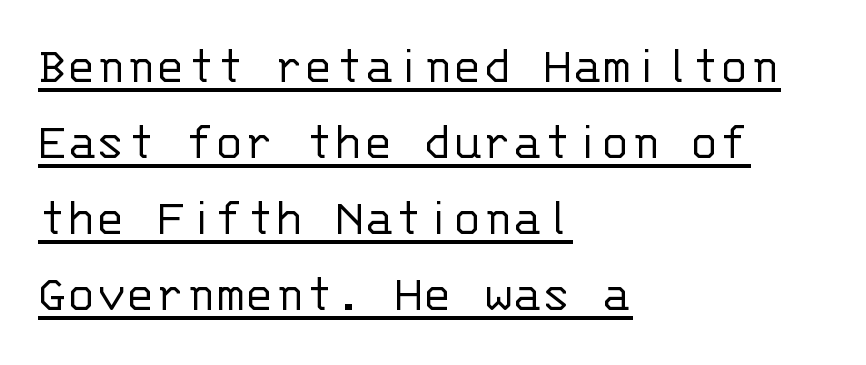
Q: Is the text bold? A: No.
Q: Is the text italic (slanted)? A: No, it is upright.
Q: Is the typeface a serif or a sans-serif typeface? A: Sans-serif.
Q: Is the text underlined? A: Yes.
Q: How is the paragraph aligned? A: Left-aligned.
Q: Is the spacing between letters normal or unusually wide? A: Normal.
Q: Is the spacing between lines tight, normal or loose? A: Normal.
Q: Width (condensed, normal, or wide)? A: Normal.
Q: Stroke contrast? A: Low.
Q: x-height? A: Large.
Q: Monospaced? A: Yes.
